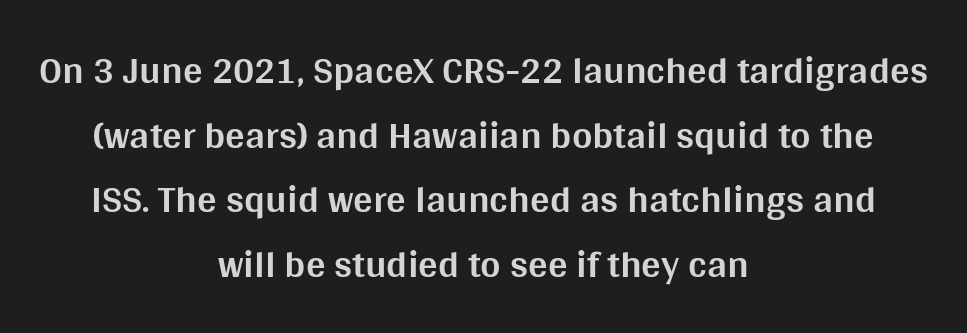
{"serif": "no", "italic": "no", "bold": "yes", "weight": "bold", "width": "normal", "stroke_contrast": "medium", "x_height": "large", "monospaced": "no", "underline": "no", "align": "center", "line_spacing": "normal", "line_spacing_ratio": 1.66, "letter_spacing": "normal", "letter_spacing_em": 0.0, "glyph_px": 39}
